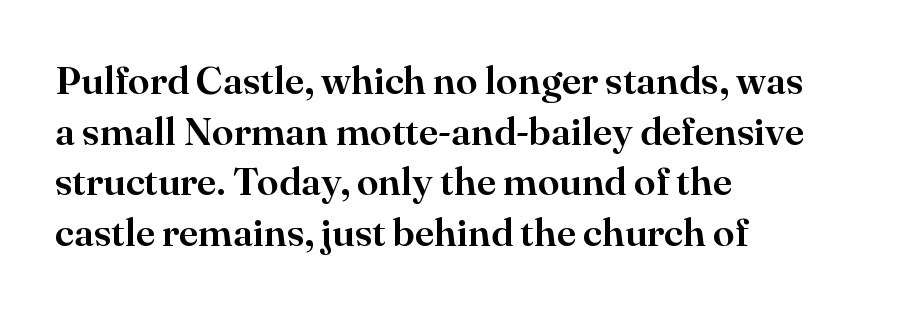
The image shows 39 px serif type, upright; set left-aligned, normal line spacing (1.3x), normal letter spacing, not underlined; high stroke contrast and a small x-height.
